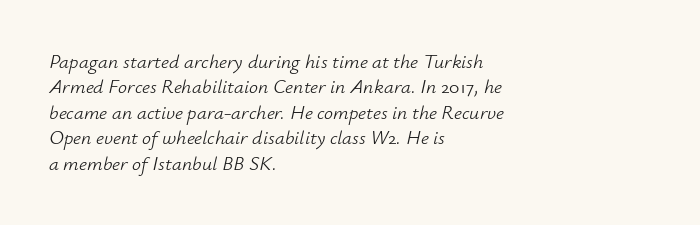
The image shows 20 px text type, italic (leaning right); set left-aligned, normal line spacing (1.27x), normal letter spacing, not underlined.
